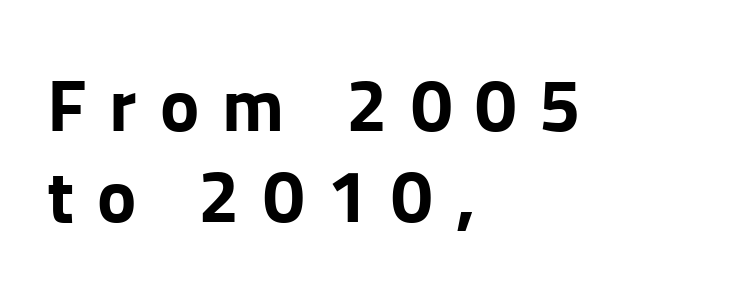
Designer's note — italics off, roman on. Observe the wide spacing: letters keep a clear distance from each other. You can tell from the bare stems that sans-serif type was used. The rendering uses natural spacing where letterforms have individual widths. The ragged edge is on the right, which tells us the setting is flush left. A bare baseline throughout the passage.
